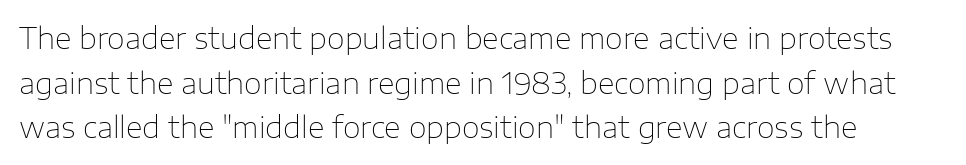
Q: Is the text bold? A: No.
Q: Is the text italic (slanted)? A: No, it is upright.
Q: Is the typeface a serif or a sans-serif typeface? A: Sans-serif.
Q: Is the text underlined? A: No.
Q: Is the spacing between letters normal or unusually wide? A: Normal.
Q: Is the spacing between lines tight, normal or loose? A: Normal.
Q: Width (condensed, normal, or wide)? A: Normal.
Q: Stroke contrast? A: Low.
Q: x-height? A: Medium.
Q: Monospaced? A: No.
